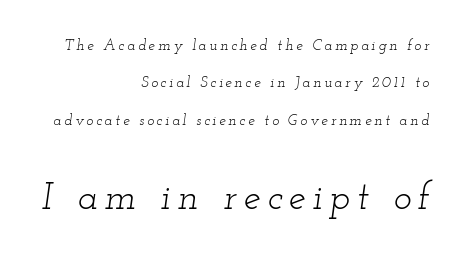
Q: Is the text bold? A: No.
Q: Is the text italic (slanted)? A: Yes, it leans right by about 12 degrees.
Q: Is the typeface a serif or a sans-serif typeface? A: Serif.
Q: Is the text underlined? A: No.
Q: How is the paragraph aligned? A: Right-aligned.
Q: Is the spacing between lines tight, normal or loose? A: Loose.
Q: Which block of text is set in a larger size, the first (top) or the second (bottom)? A: The second (bottom) one.
Q: Width (condensed, normal, or wide)? A: Wide.
Q: Stroke contrast? A: Low.
Q: x-height? A: Small.
Q: Monospaced? A: No.
